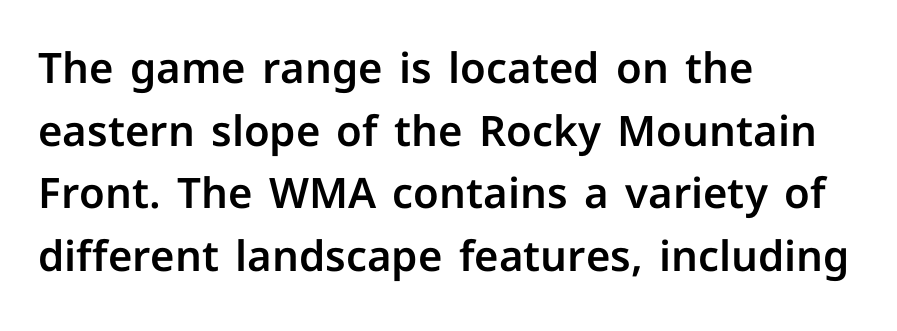
The image shows 42 px sans-serif type, upright; set left-aligned, normal line spacing (1.49x), normal letter spacing, not underlined; low stroke contrast and a medium x-height.
